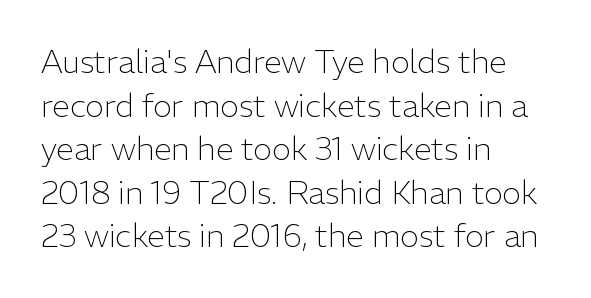
Looks like regular typesetting: each glyph gets only the width it needs. The lines in this sample share a left origin and differ only in where they stop. Is there much room between lines? A standard amount, neither cramped nor airy. Descender tails drop into unmarked territory. Nothing heavy about these letters — not bold at all.
